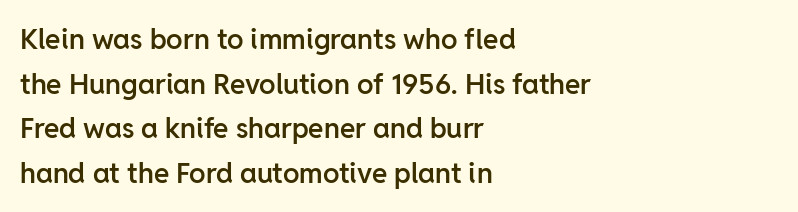
{"serif": "no", "italic": "no", "bold": "semi", "weight": "semibold", "width": "normal", "stroke_contrast": "low", "x_height": "medium", "monospaced": "no", "underline": "no", "align": "left", "line_spacing": "normal", "line_spacing_ratio": 1.59, "letter_spacing": "normal", "letter_spacing_em": 0.0, "glyph_px": 28}
